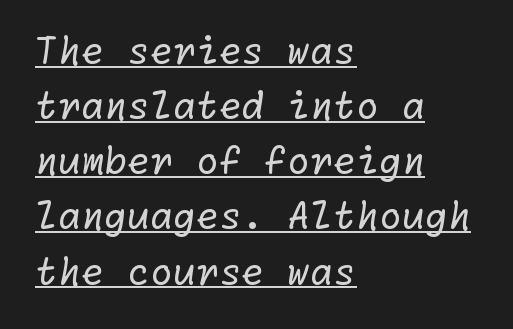
Q: Is the text bold? A: No.
Q: Is the typeface a serif or a sans-serif typeface? A: Sans-serif.
Q: Is the text underlined? A: Yes.
Q: How is the paragraph aligned? A: Left-aligned.
Q: Is the spacing between letters normal or unusually wide? A: Normal.
Q: Is the spacing between lines tight, normal or loose? A: Normal.
Q: Width (condensed, normal, or wide)? A: Normal.
Q: Stroke contrast? A: Low.
Q: x-height? A: Medium.
